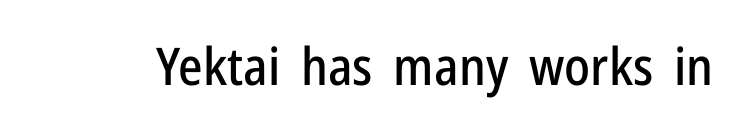
Q: Is the text italic (slanted)? A: No, it is upright.
Q: Is the typeface a serif or a sans-serif typeface? A: Sans-serif.
Q: Is the text underlined? A: No.
Q: Is the spacing between letters normal or unusually wide? A: Normal.
Q: Width (condensed, normal, or wide)? A: Condensed.
Q: Stroke contrast? A: Low.
Q: x-height? A: Medium.
Q: Monospaced? A: No.
